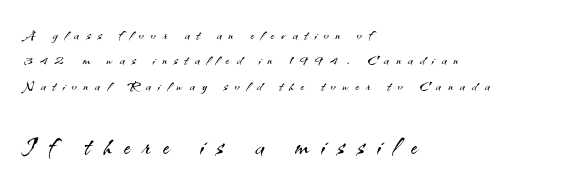
The image shows 34 px light sans-serif type; set left-aligned, normal line spacing (1.34x), unusually wide letter spacing (+0.37 em), not underlined; the second (bottom) block is 1.79x larger; medium stroke contrast and a small x-height.
